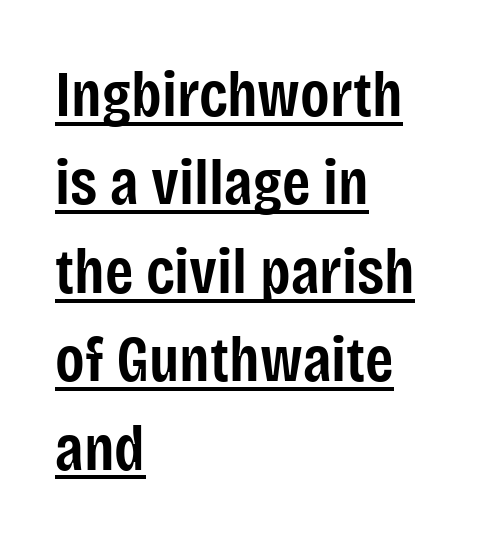
The image shows 65 px semibold, condensed sans-serif type, upright; set left-aligned, normal line spacing (1.36x), normal letter spacing, underlined; low stroke contrast and a large x-height.
